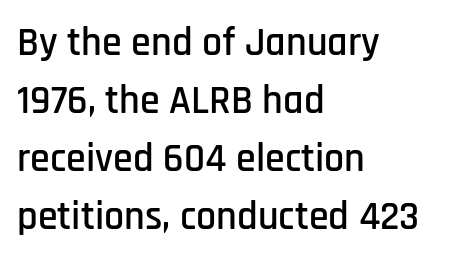
The image shows 40 px condensed sans-serif type, upright; set left-aligned, normal line spacing (1.45x), normal letter spacing, not underlined; low stroke contrast and a large x-height.
